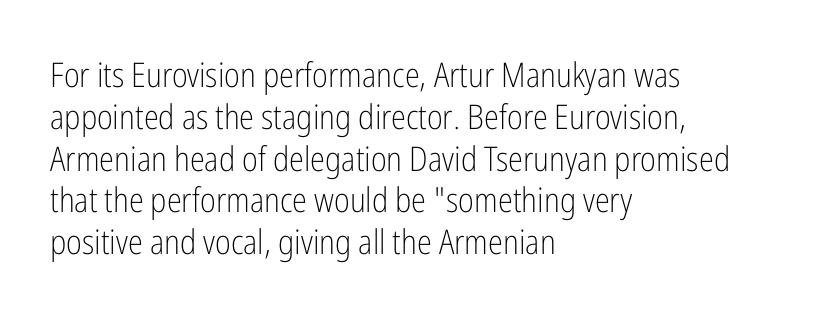
The image shows 34 px light, condensed sans-serif type, upright; set left-aligned, line spacing 1.23x, normal letter spacing, not underlined; low stroke contrast and a medium x-height.
